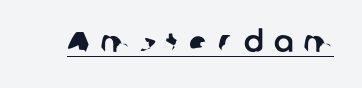
{"serif": "no", "width": "normal", "stroke_contrast": "low", "x_height": "medium", "monospaced": "no", "underline": "yes", "letter_spacing": "wide", "letter_spacing_em": 0.35, "glyph_px": 29}
